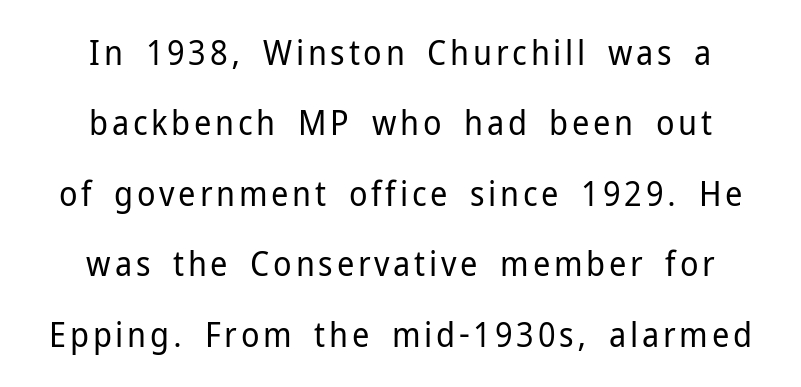
{"serif": "no", "italic": "no", "bold": "no", "weight": "regular", "width": "normal", "stroke_contrast": "low", "x_height": "medium", "monospaced": "no", "underline": "no", "align": "center", "line_spacing": "loose", "line_spacing_ratio": 2.07, "glyph_px": 34}
